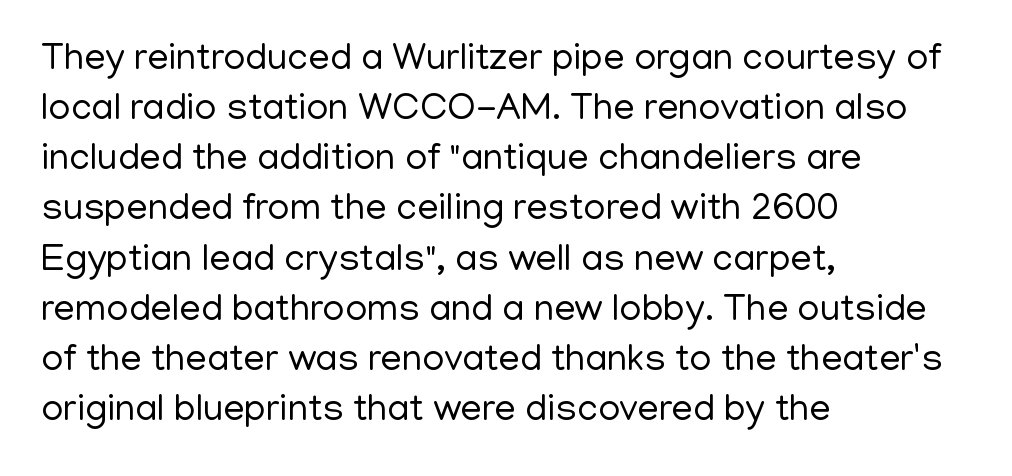
{"serif": "no", "italic": "no", "bold": "no", "weight": "regular", "width": "normal", "stroke_contrast": "low", "x_height": "medium", "monospaced": "no", "underline": "no", "align": "left", "line_spacing": "normal", "line_spacing_ratio": 1.32, "letter_spacing": "normal", "letter_spacing_em": 0.0, "glyph_px": 38}
